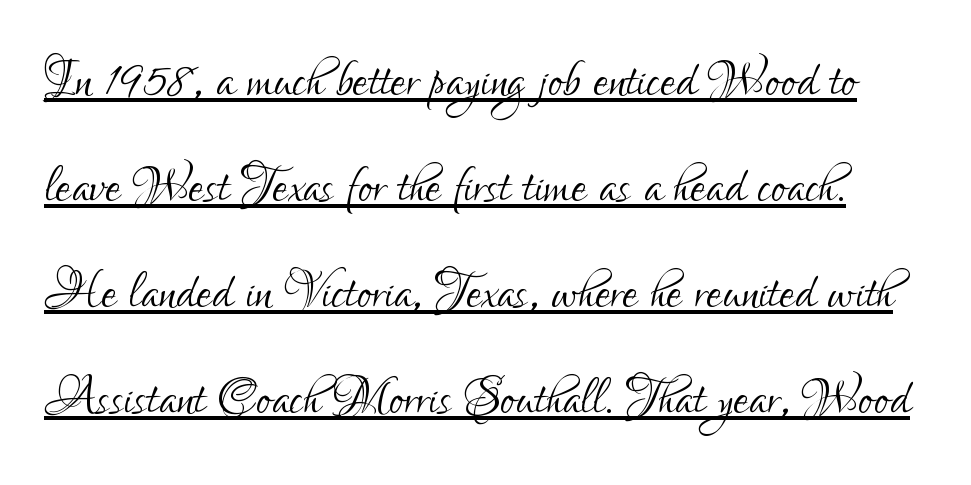
Q: Is the text bold? A: No.
Q: Is the text italic (slanted)? A: Yes.
Q: Is the typeface a serif or a sans-serif typeface? A: Sans-serif.
Q: Is the text underlined? A: Yes.
Q: Is the spacing between letters normal or unusually wide? A: Normal.
Q: Is the spacing between lines tight, normal or loose? A: Normal.
Q: Width (condensed, normal, or wide)? A: Condensed.
Q: Stroke contrast? A: Low.
Q: x-height? A: Small.
Q: Monospaced? A: No.
